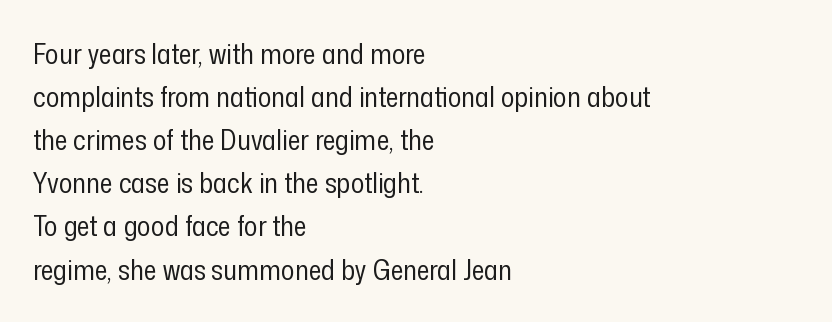
{"serif": "no", "italic": "no", "bold": "no", "weight": "regular", "width": "condensed", "stroke_contrast": "low", "x_height": "medium", "monospaced": "no", "underline": "no", "align": "left", "line_spacing": "normal", "line_spacing_ratio": 1.54, "letter_spacing": "normal", "letter_spacing_em": 0.0, "glyph_px": 28}
